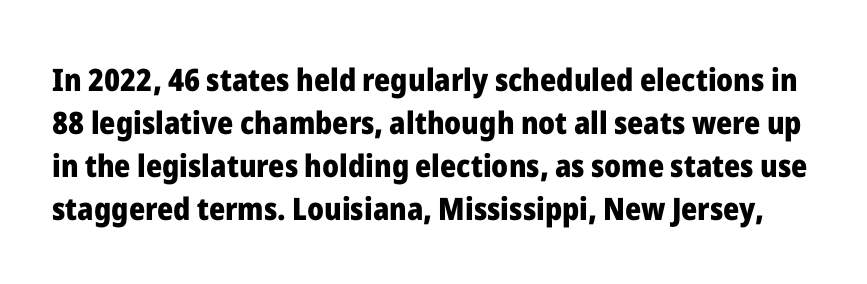
The image shows 31 px heavy sans-serif type, upright; set normal line spacing (1.39x), normal letter spacing, not underlined; low stroke contrast and a medium x-height.
